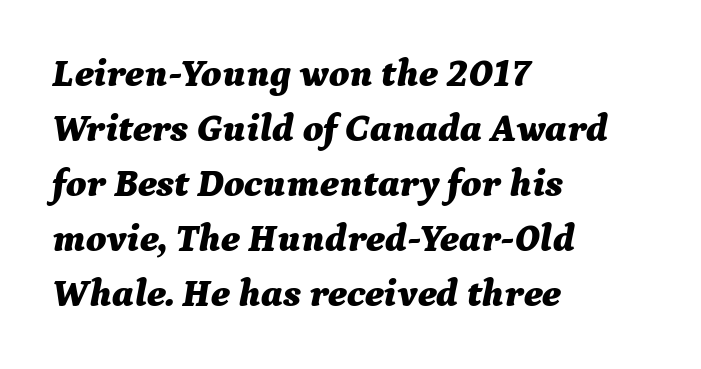
{"italic": "yes", "lean": "right", "slant_degrees": 9, "bold": "yes", "weight": "bold", "width": "normal", "stroke_contrast": "medium", "x_height": "medium", "monospaced": "no", "underline": "no", "align": "left", "line_spacing": "normal", "line_spacing_ratio": 1.41, "letter_spacing": "normal", "letter_spacing_em": 0.0, "glyph_px": 39}
